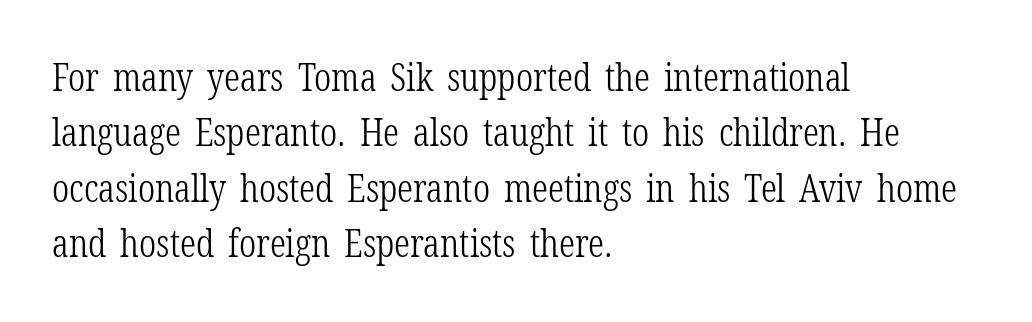
Clear beneath every line of the passage. This sample has the flowing, uneven cadence of proportional lettering. These lines stack with their left ends in a neat column. Glyph-to-glyph distance matches everyday printed text.
